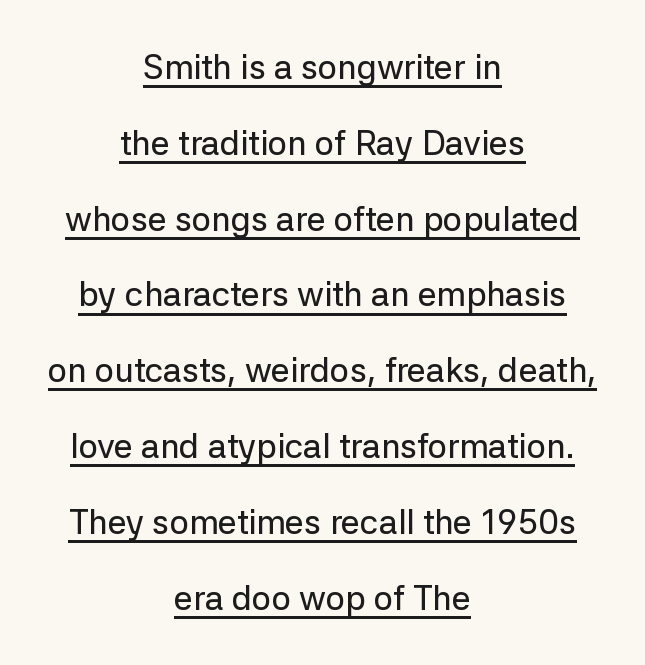
The image shows 34 px sans-serif type, upright; set centered, loose line spacing (2.23x), normal letter spacing, underlined; low stroke contrast and a medium x-height.
